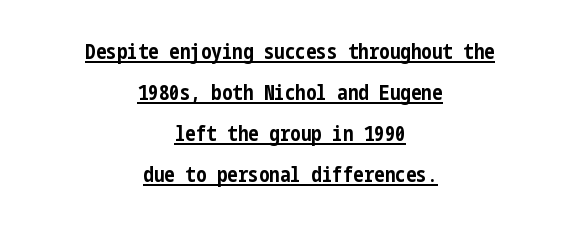
The image shows 21 px bold type, upright; set centered, loose line spacing (1.95x), normal letter spacing, underlined.
